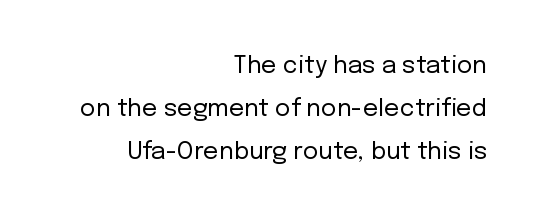
{"italic": "no", "bold": "no", "underline": "no", "align": "right", "line_spacing_ratio": 1.8, "letter_spacing": "normal", "letter_spacing_em": 0.0, "glyph_px": 24}
